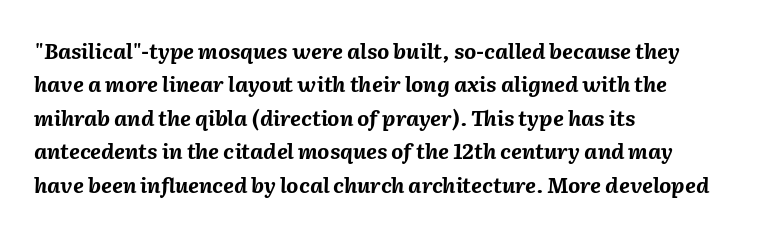
The image shows 21 px bold type, italic (leaning right); set left-aligned, normal line spacing (1.59x), normal letter spacing, not underlined.
